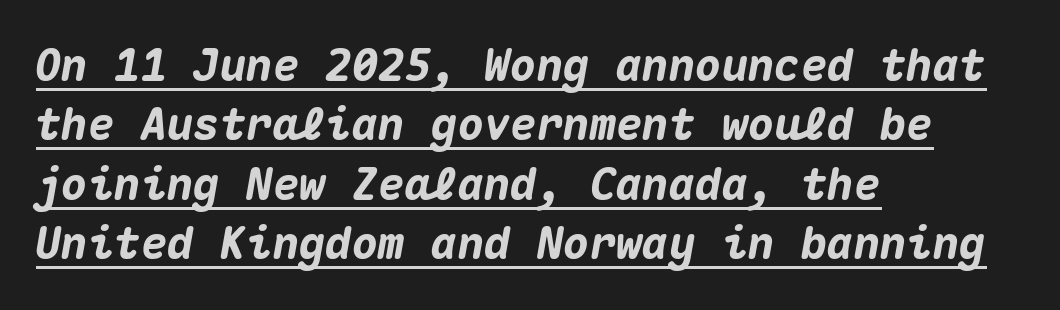
{"italic": "yes", "lean": "right", "slant_degrees": 10, "bold": "yes", "weight": "heavy", "width": "normal", "stroke_contrast": "medium", "x_height": "medium", "monospaced": "yes", "underline": "yes", "align": "left", "line_spacing": "normal", "line_spacing_ratio": 1.35, "letter_spacing": "normal", "letter_spacing_em": 0.0, "glyph_px": 44}
